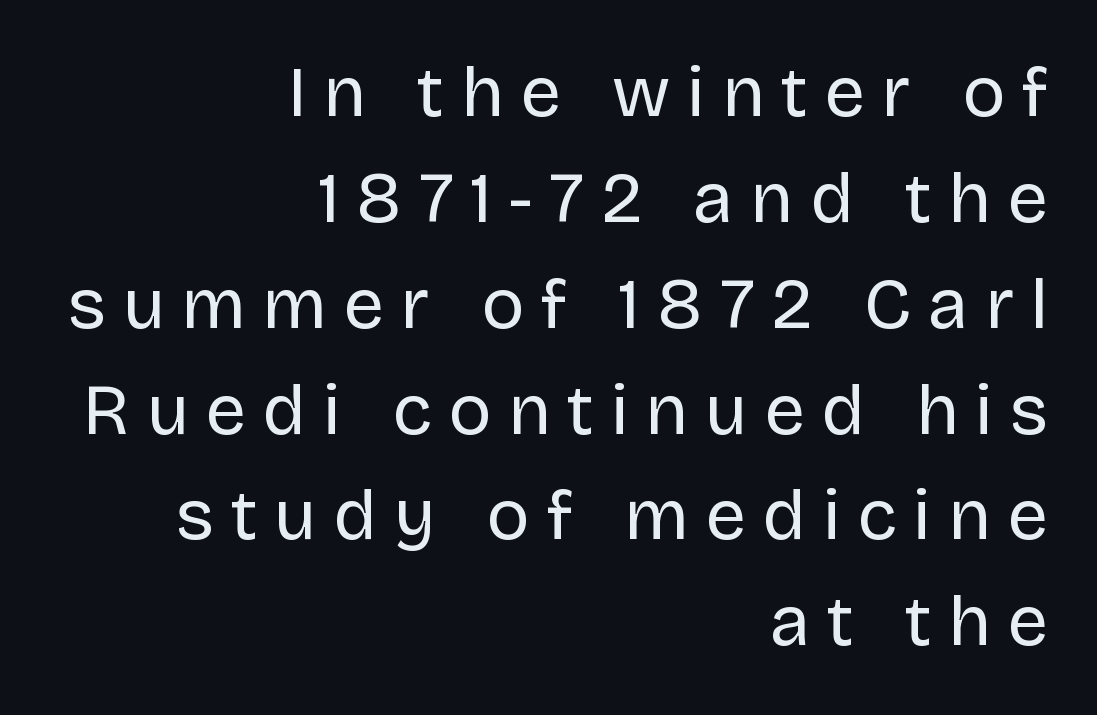
Q: Is the text bold? A: No.
Q: Is the text italic (slanted)? A: No, it is upright.
Q: Is the typeface a serif or a sans-serif typeface? A: Sans-serif.
Q: Is the text underlined? A: No.
Q: How is the paragraph aligned? A: Right-aligned.
Q: Is the spacing between letters normal or unusually wide? A: Unusually wide.
Q: Is the spacing between lines tight, normal or loose? A: Normal.
Q: Width (condensed, normal, or wide)? A: Normal.
Q: Stroke contrast? A: Low.
Q: x-height? A: Large.
Q: Monospaced? A: No.
